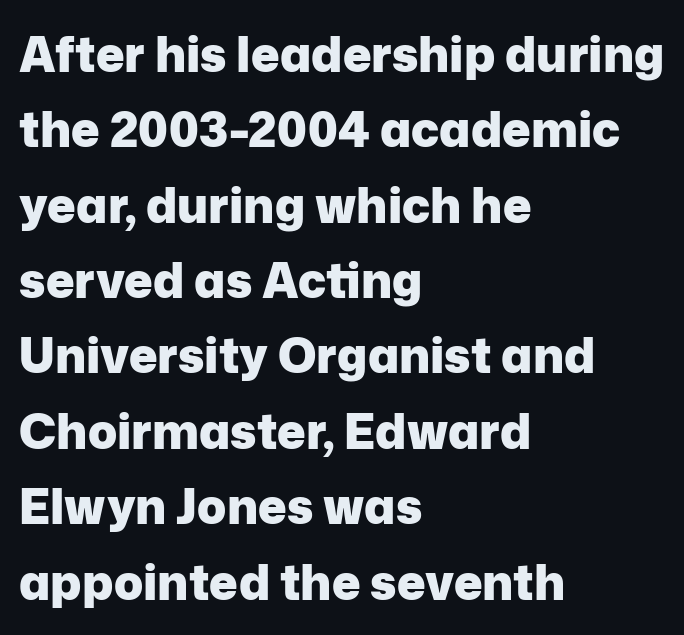
The image shows 48 px heavy sans-serif type, upright; set left-aligned, normal line spacing (1.57x), normal letter spacing, not underlined; low stroke contrast and a medium x-height.
